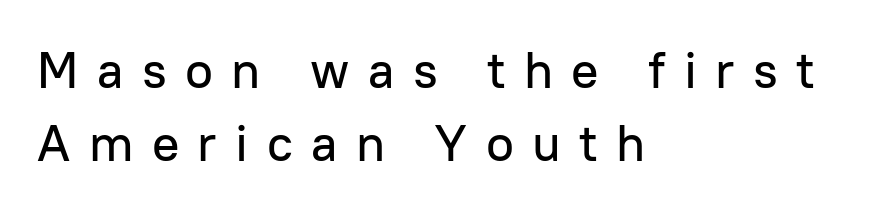
Q: Is the text italic (slanted)? A: No, it is upright.
Q: Is the typeface a serif or a sans-serif typeface? A: Sans-serif.
Q: Is the text underlined? A: No.
Q: How is the paragraph aligned? A: Left-aligned.
Q: Is the spacing between letters normal or unusually wide? A: Unusually wide.
Q: Is the spacing between lines tight, normal or loose? A: Normal.
Q: Width (condensed, normal, or wide)? A: Normal.
Q: Stroke contrast? A: Low.
Q: x-height? A: Medium.
Q: Monospaced? A: No.
